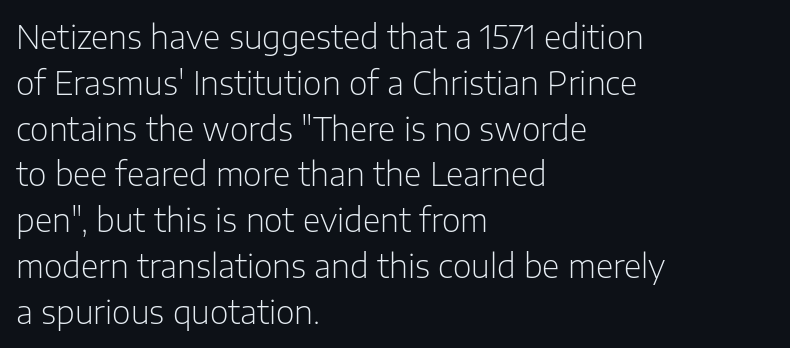
{"serif": "no", "italic": "no", "bold": "no", "weight": "light", "width": "normal", "stroke_contrast": "low", "x_height": "medium", "monospaced": "no", "underline": "no", "align": "left", "line_spacing": "normal", "line_spacing_ratio": 1.43, "letter_spacing": "normal", "letter_spacing_em": 0.0, "glyph_px": 32}
